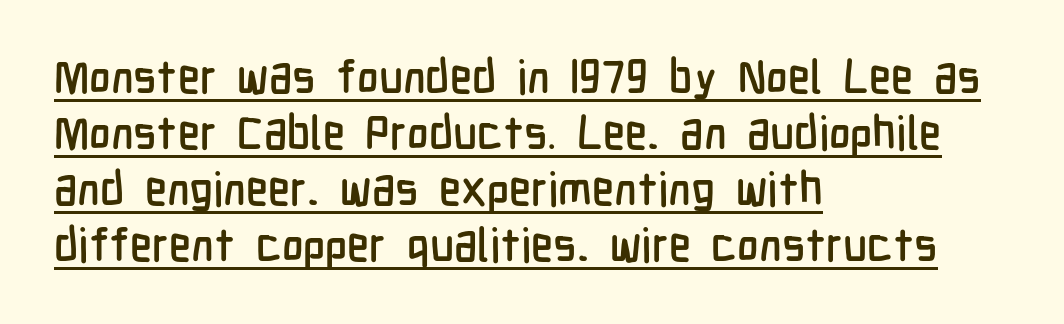
Q: Is the text italic (slanted)? A: No, it is upright.
Q: Is the typeface a serif or a sans-serif typeface? A: Sans-serif.
Q: Is the text underlined? A: Yes.
Q: How is the paragraph aligned? A: Left-aligned.
Q: Is the spacing between letters normal or unusually wide? A: Normal.
Q: Width (condensed, normal, or wide)? A: Condensed.
Q: Stroke contrast? A: Low.
Q: x-height? A: Medium.
Q: Monospaced? A: No.
